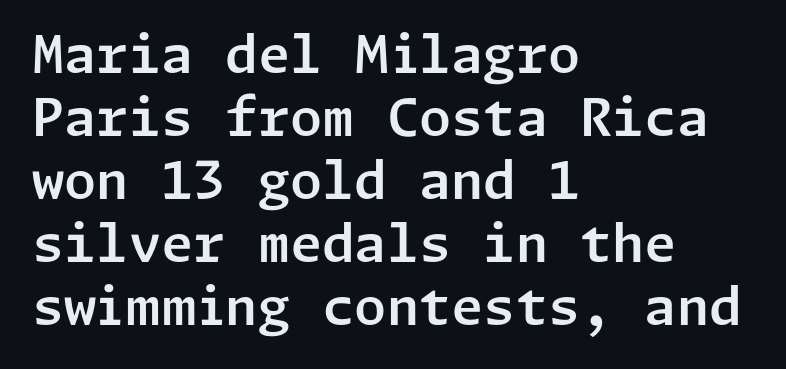
Honestly, the letter spacing is just normal — you wouldn't notice it. I'd call this a sans setting — the letters go barefoot. If you drew a ruler down the left edge, every line would touch it. A typesetter would mark this as roman, not italic. Honestly, there is no underline to notice here at all.
